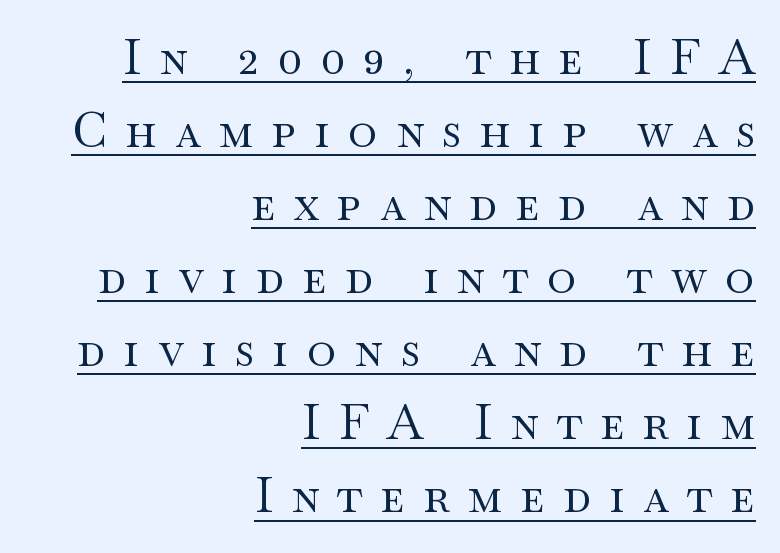
The image shows 49 px regular-weight, wide serif type, upright; set right-aligned, normal line spacing (1.49x), unusually wide letter spacing (+0.38 em), underlined; medium stroke contrast and a small x-height.
